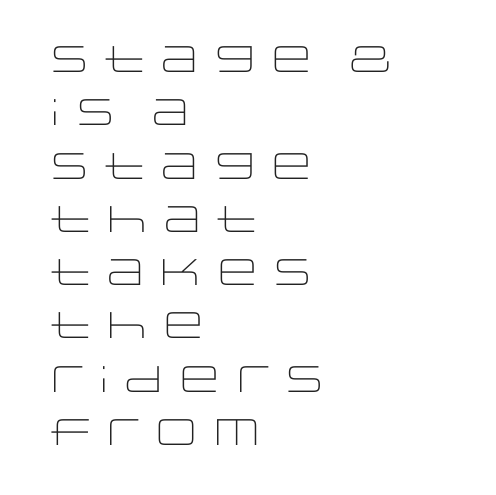
{"serif": "no", "italic": "no", "bold": "no", "weight": "light", "width": "wide", "stroke_contrast": "low", "x_height": "large", "monospaced": "no", "underline": "no", "align": "left", "line_spacing": "normal", "line_spacing_ratio": 1.44, "letter_spacing": "normal", "letter_spacing_em": 0.0, "glyph_px": 37}
